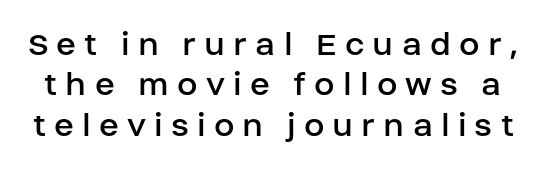
The passage shown is typeset with a sans-serif family. Each word looks stretched out because of the extra space between its letters. The space beneath each line is pristine and unruled. Varying glyph widths throughout — classic text-font behaviour.
